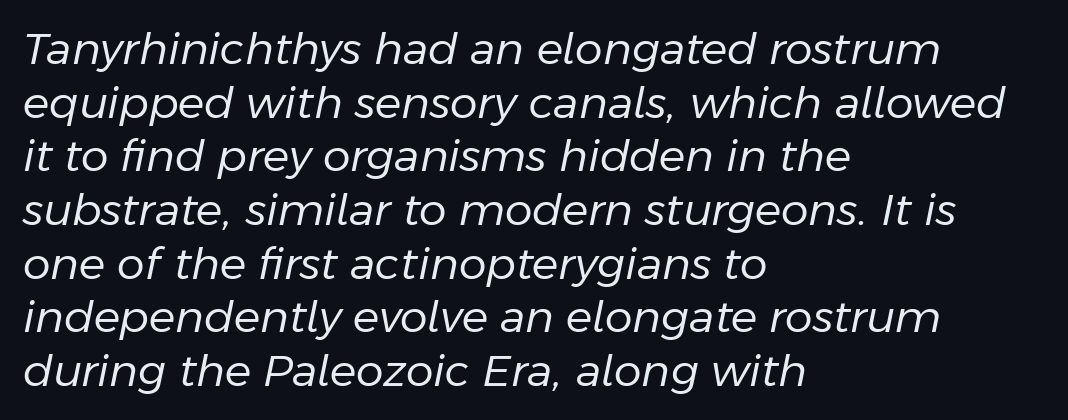
The image shows 44 px regular-weight type, italic (leaning right); set left-aligned, line spacing 1.22x, normal letter spacing, not underlined; low stroke contrast and a medium x-height.
